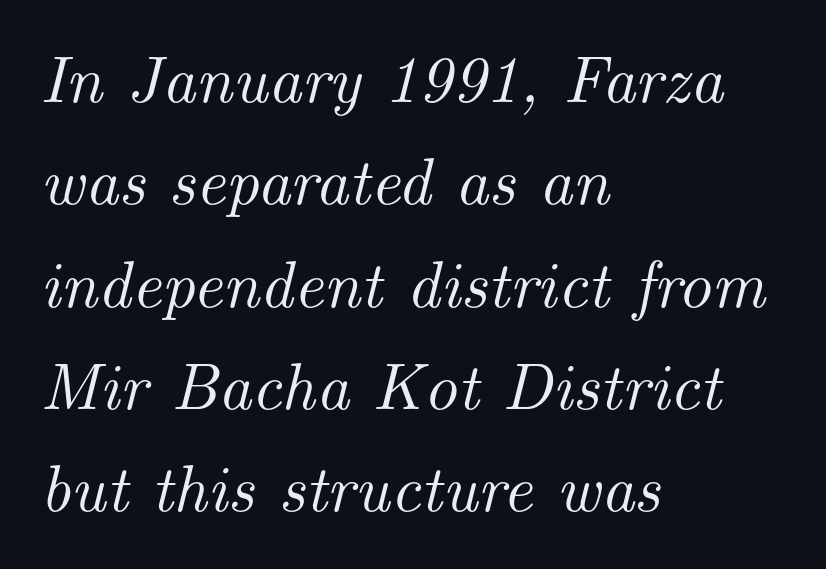
The image shows 66 px serif type, italic (leaning right); set left-aligned, normal line spacing (1.55x), normal letter spacing, not underlined; medium stroke contrast and a small x-height.
